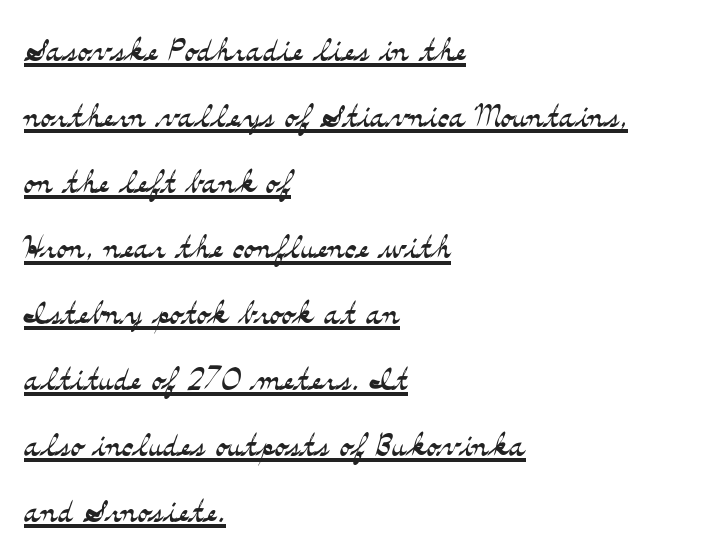
Q: Is the text bold? A: No.
Q: Is the text italic (slanted)? A: Yes.
Q: Is the typeface a serif or a sans-serif typeface? A: Serif.
Q: Is the text underlined? A: Yes.
Q: How is the paragraph aligned? A: Left-aligned.
Q: Is the spacing between letters normal or unusually wide? A: Normal.
Q: Is the spacing between lines tight, normal or loose? A: Normal.
Q: Width (condensed, normal, or wide)? A: Wide.
Q: Stroke contrast? A: Medium.
Q: x-height? A: Small.
Q: Monospaced? A: No.
